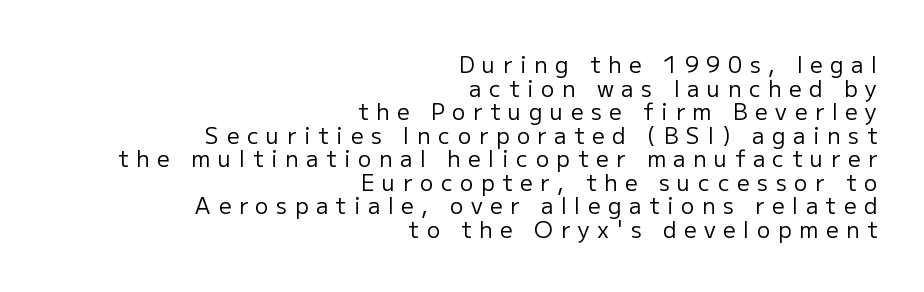
Right-aligned paragraph, ragged on the left. Unbolded letterforms with no extra heft. A typesetter would call this heavily tracked-out type. Nope, not italic — everything's standing straight. Check the space under the baseline: it is left empty. Each new line begins almost immediately beneath the previous one.
